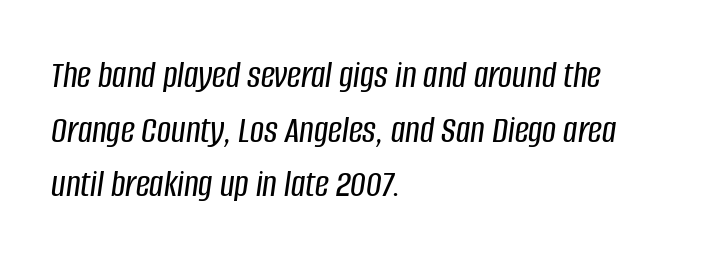
Q: Is the text italic (slanted)? A: Yes, it leans right by about 8 degrees.
Q: Is the text underlined? A: No.
Q: How is the paragraph aligned? A: Left-aligned.
Q: Is the spacing between letters normal or unusually wide? A: Normal.
Q: Is the spacing between lines tight, normal or loose? A: Normal.
Q: Width (condensed, normal, or wide)? A: Condensed.
Q: Stroke contrast? A: Low.
Q: x-height? A: Large.
Q: Monospaced? A: No.
